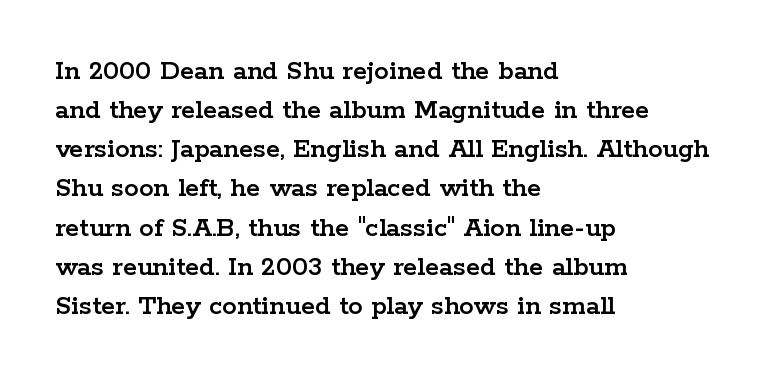
{"serif": "yes", "italic": "no", "width": "wide", "stroke_contrast": "low", "x_height": "medium", "monospaced": "no", "underline": "no", "align": "left", "line_spacing": "normal", "line_spacing_ratio": 1.35, "letter_spacing": "normal", "letter_spacing_em": 0.0, "glyph_px": 29}
